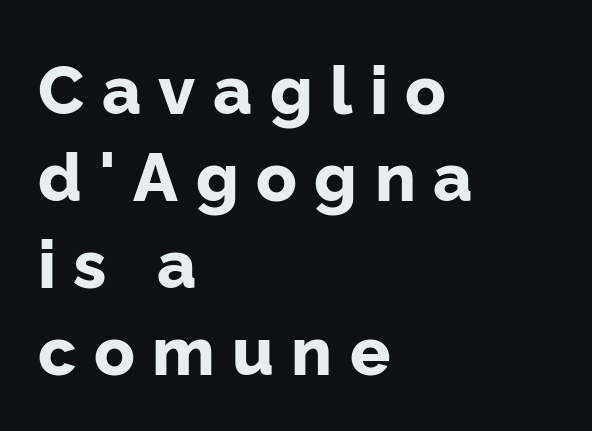
{"serif": "no", "italic": "no", "bold": "yes", "weight": "bold", "width": "normal", "stroke_contrast": "low", "x_height": "medium", "monospaced": "no", "underline": "no", "align": "left", "line_spacing": "normal", "line_spacing_ratio": 1.3, "letter_spacing": "wide", "letter_spacing_em": 0.26, "glyph_px": 67}
